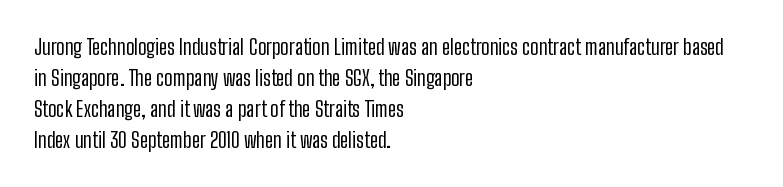
If you drew a line through each stem, it would be perfectly vertical. Leftover space on each line is placed entirely after the last word. The vertical gap from one line to the next is medium. The specimen omits any rule beneath the text block's lines.
